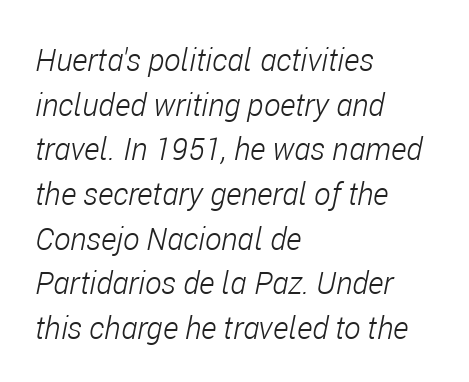
If you drew a line through each stem, it would be angled. Horizontal alignment here is leftward, the default for most running prose. Note the varied advance widths — an 'i' is clearly narrower than an 'm'. One glance says typical: line gaps are just what's usual. The tracking reads as untouched default to a designer's eye. No heavy texture on the line: the type isn't bold.
